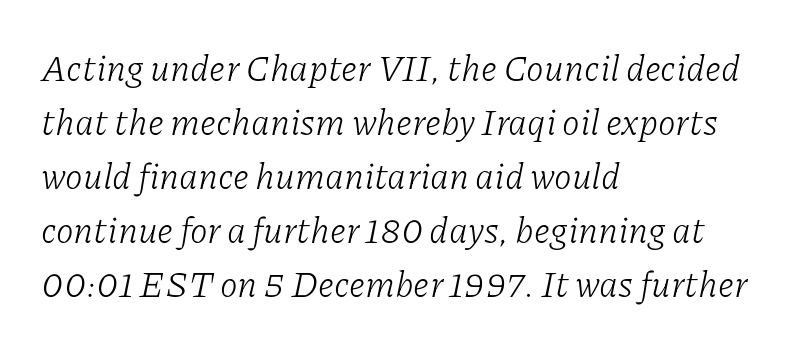
Q: Is the text bold? A: No.
Q: Is the text italic (slanted)? A: Yes, it leans right by about 11 degrees.
Q: Is the typeface a serif or a sans-serif typeface? A: Serif.
Q: Is the text underlined? A: No.
Q: How is the paragraph aligned? A: Left-aligned.
Q: Is the spacing between letters normal or unusually wide? A: Normal.
Q: Is the spacing between lines tight, normal or loose? A: Normal.
Q: Width (condensed, normal, or wide)? A: Normal.
Q: Stroke contrast? A: Low.
Q: x-height? A: Medium.
Q: Monospaced? A: No.
